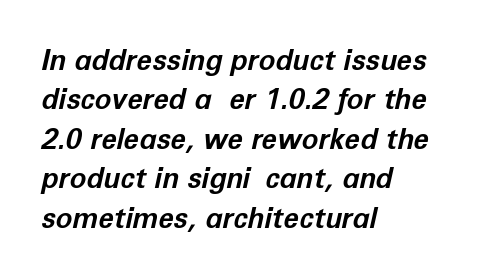
The image shows 28 px bold type, italic (leaning right); set left-aligned, normal line spacing (1.41x), normal letter spacing, not underlined; low stroke contrast and a medium x-height.
